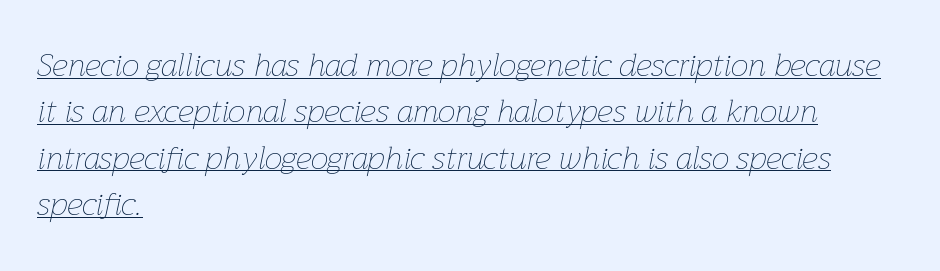
Q: Is the text bold? A: No.
Q: Is the text italic (slanted)? A: Yes, it leans right by about 12 degrees.
Q: Is the text underlined? A: Yes.
Q: How is the paragraph aligned? A: Left-aligned.
Q: Is the spacing between letters normal or unusually wide? A: Normal.
Q: Is the spacing between lines tight, normal or loose? A: Normal.
Q: Width (condensed, normal, or wide)? A: Normal.
Q: Stroke contrast? A: Low.
Q: x-height? A: Medium.
Q: Monospaced? A: No.
